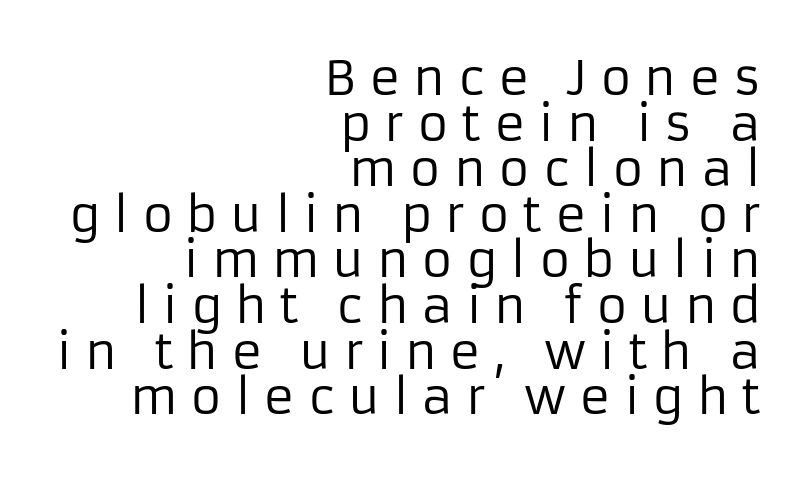
The image shows 48 px regular-weight sans-serif type, upright; set right-aligned, tight line spacing (0.95x), unusually wide letter spacing (+0.26 em), not underlined; low stroke contrast and a medium x-height.
